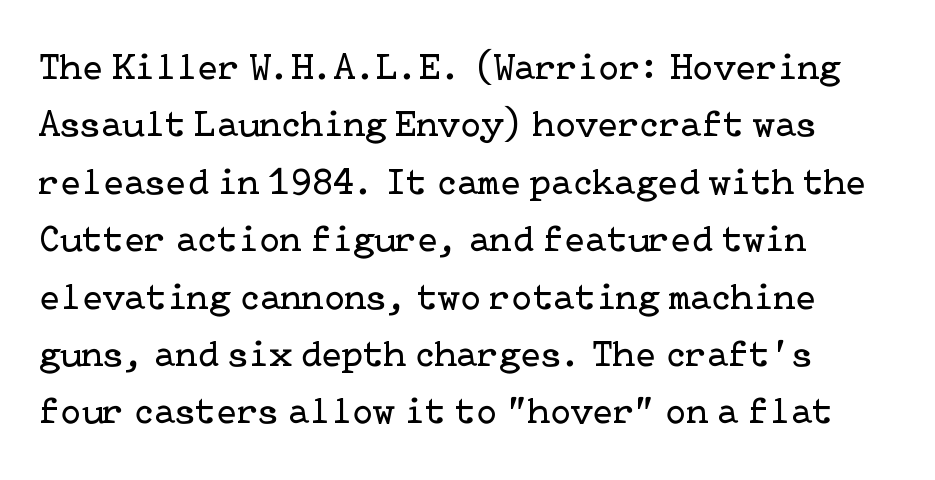
{"serif": "yes", "italic": "no", "bold": "no", "weight": "regular", "width": "normal", "stroke_contrast": "low", "x_height": "medium", "underline": "no", "align": "left", "line_spacing": "normal", "line_spacing_ratio": 1.51, "letter_spacing": "normal", "letter_spacing_em": 0.0, "glyph_px": 38}
